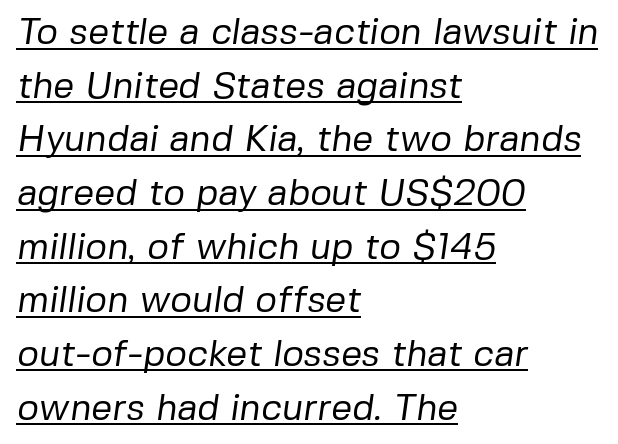
The image shows 37 px regular-weight sans-serif type; set left-aligned, normal line spacing (1.45x), normal letter spacing, underlined; low stroke contrast and a medium x-height.
